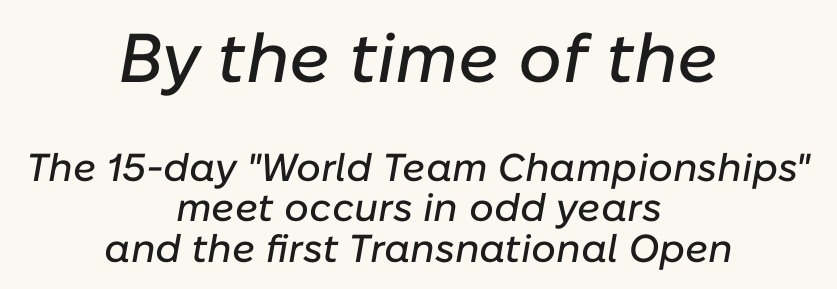
Q: Is the text italic (slanted)? A: Yes, it leans right by about 10 degrees.
Q: Is the text underlined? A: No.
Q: How is the paragraph aligned? A: Centered.
Q: Is the spacing between letters normal or unusually wide? A: Normal.
Q: Is the spacing between lines tight, normal or loose? A: Tight.
Q: Which block of text is set in a larger size, the first (top) or the second (bottom)? A: The first (top) one.
Q: Width (condensed, normal, or wide)? A: Normal.
Q: Stroke contrast? A: Low.
Q: x-height? A: Medium.
Q: Monospaced? A: No.
